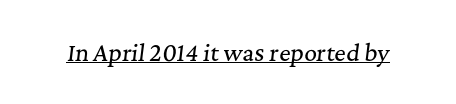
Q: Is the text italic (slanted)? A: Yes, it leans right by about 7 degrees.
Q: Is the text underlined? A: Yes.
Q: Is the spacing between letters normal or unusually wide? A: Normal.
